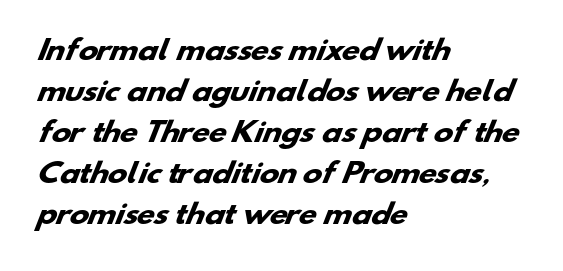
The rendering uses a moderate line-height, typical for paragraphs. The strokes are fattened all the way to bold. There is no visible air inserted between adjacent glyphs. A bare baseline throughout the passage. Line beginnings align vertically; line endings do not.
